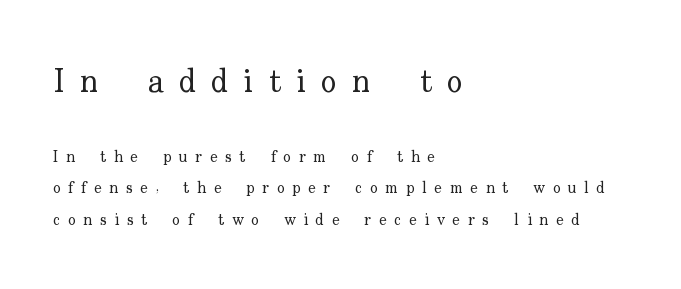
The image shows 32 px regular-weight serif type, upright; set left-aligned, loose line spacing (1.97x), unusually wide letter spacing (+0.48 em), not underlined; the first (top) block is 2.0x larger; low stroke contrast and a small x-height.
